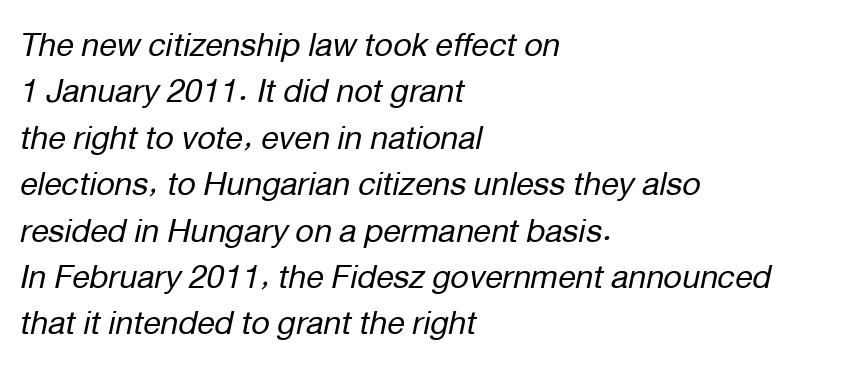
{"italic": "yes", "lean": "right", "slant_degrees": 12, "bold": "no", "weight": "regular", "width": "normal", "stroke_contrast": "low", "x_height": "medium", "monospaced": "no", "underline": "no", "align": "left", "line_spacing": "normal", "line_spacing_ratio": 1.45, "letter_spacing": "normal", "letter_spacing_em": 0.0, "glyph_px": 32}
